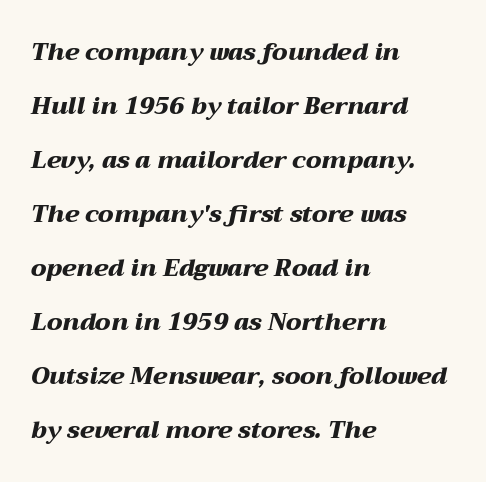
{"italic": "yes", "lean": "right", "slant_degrees": 12, "bold": "yes", "underline": "no", "align": "left", "line_spacing": "loose", "line_spacing_ratio": 2.25, "letter_spacing": "normal", "letter_spacing_em": 0.0, "glyph_px": 24}
